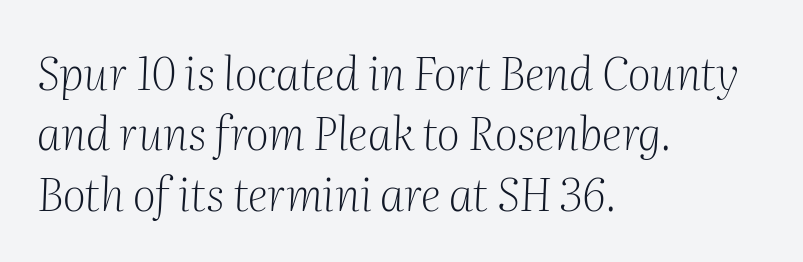
Q: Is the text bold? A: No.
Q: Is the text italic (slanted)? A: Yes, it leans right by about 2 degrees.
Q: Is the typeface a serif or a sans-serif typeface? A: Serif.
Q: Is the text underlined? A: No.
Q: How is the paragraph aligned? A: Left-aligned.
Q: Is the spacing between letters normal or unusually wide? A: Normal.
Q: Is the spacing between lines tight, normal or loose? A: Normal.
Q: Width (condensed, normal, or wide)? A: Normal.
Q: Stroke contrast? A: Medium.
Q: x-height? A: Medium.
Q: Monospaced? A: No.
